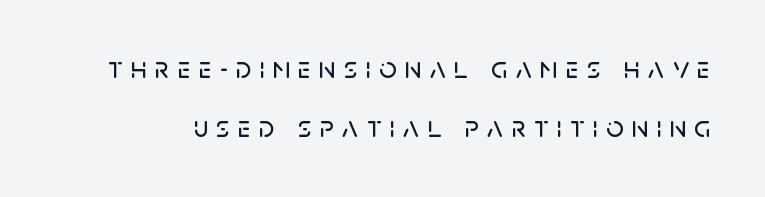
{"serif": "no", "italic": "no", "width": "normal", "stroke_contrast": "low", "x_height": "large", "monospaced": "no", "underline": "no", "line_spacing": "loose", "line_spacing_ratio": 1.96, "letter_spacing": "wide", "letter_spacing_em": 0.28, "glyph_px": 30}
